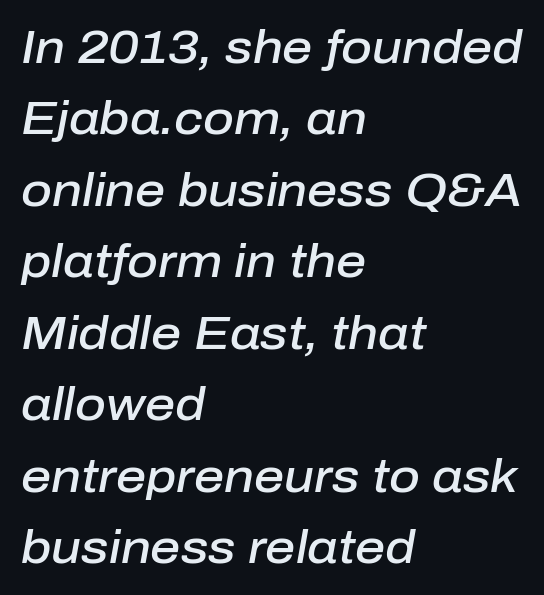
The image shows 47 px semibold type, italic (leaning right); set left-aligned, normal line spacing (1.52x), normal letter spacing, not underlined; low stroke contrast and a medium x-height.
